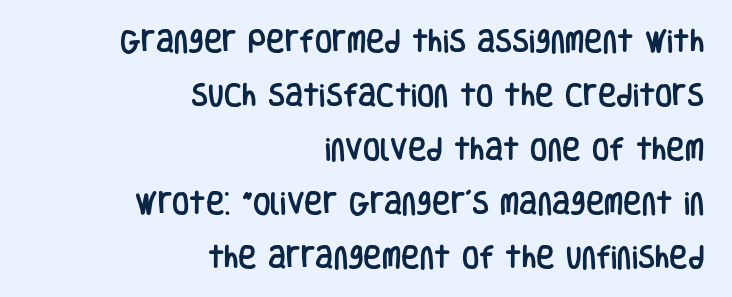
The image shows 25 px text type, upright; set right-aligned, loose line spacing (2.16x), normal letter spacing, not underlined.
